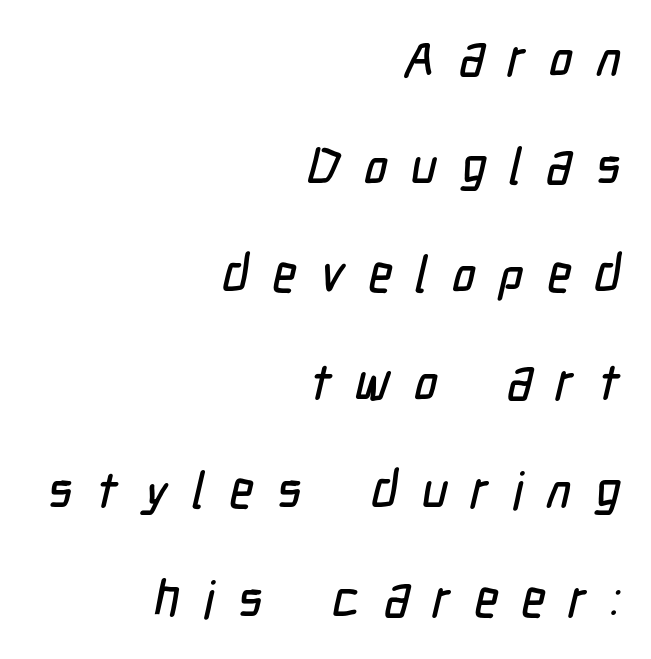
Q: Is the typeface a serif or a sans-serif typeface? A: Sans-serif.
Q: Is the text underlined? A: No.
Q: How is the paragraph aligned? A: Right-aligned.
Q: Is the spacing between letters normal or unusually wide? A: Unusually wide.
Q: Is the spacing between lines tight, normal or loose? A: Loose.
Q: Width (condensed, normal, or wide)? A: Condensed.
Q: Stroke contrast? A: Low.
Q: x-height? A: Medium.
Q: Monospaced? A: No.
